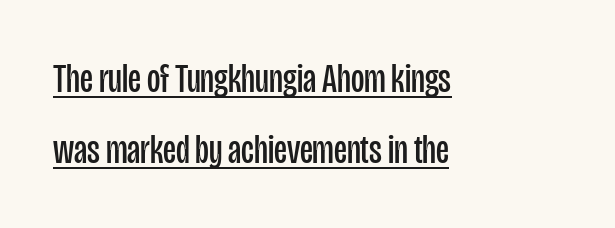
Students, observe the line beneath the letters — that is underlining. This sample has the flowing, uneven cadence of proportional lettering. In CSS terms this would be text-align: left. Regarding serifs, this sample does without them. Characters remain perfectly vertical along every line. Look at the tracking — it's just the regular setting, nothing added.
